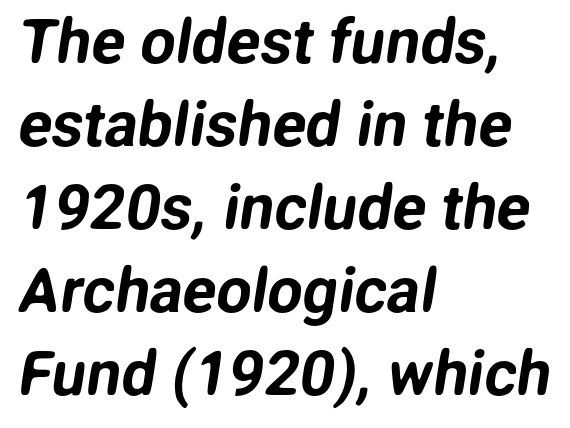
{"serif": "no", "width": "normal", "stroke_contrast": "low", "x_height": "medium", "monospaced": "no", "underline": "no", "align": "left", "line_spacing": "normal", "line_spacing_ratio": 1.34, "letter_spacing": "normal", "letter_spacing_em": 0.0, "glyph_px": 62}
